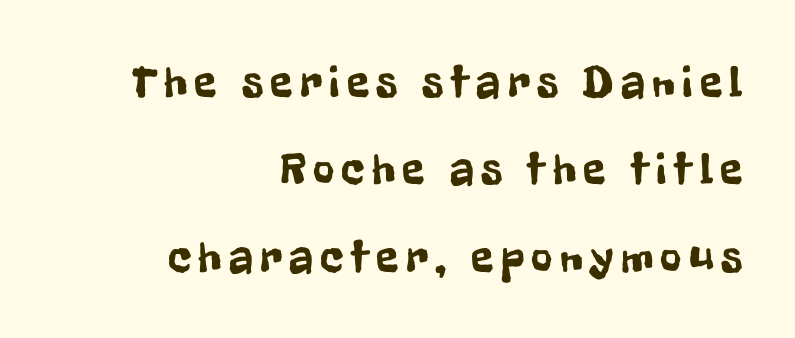
Q: Is the text italic (slanted)? A: No, it is upright.
Q: Is the typeface a serif or a sans-serif typeface? A: Sans-serif.
Q: Is the text underlined? A: No.
Q: How is the paragraph aligned? A: Right-aligned.
Q: Is the spacing between lines tight, normal or loose? A: Loose.
Q: Width (condensed, normal, or wide)? A: Condensed.
Q: Stroke contrast? A: Low.
Q: x-height? A: Medium.
Q: Monospaced? A: No.
